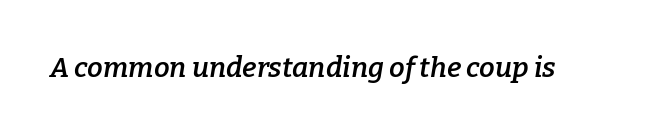
{"serif": "yes", "italic": "yes", "lean": "right", "slant_degrees": 9, "bold": "semi", "weight": "semibold", "width": "normal", "stroke_contrast": "low", "x_height": "medium", "monospaced": "no", "underline": "no", "letter_spacing": "normal", "letter_spacing_em": 0.0, "glyph_px": 28}
